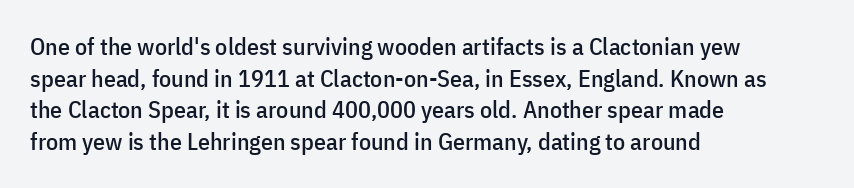
The image shows 24 px text type, upright; set left-aligned, normal line spacing (1.32x), normal letter spacing, not underlined.
